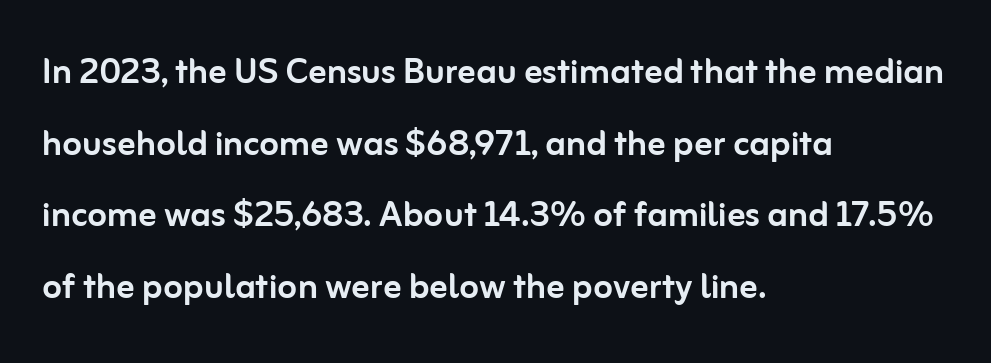
Compared with typical body copy, the letter spacing here is the same. Posture: upright roman. What kind of face is this? One without serifs — a sans. Regular leading. Caption: multi-line text, flush left, ragged right. Nobody drew a line under any word here.
